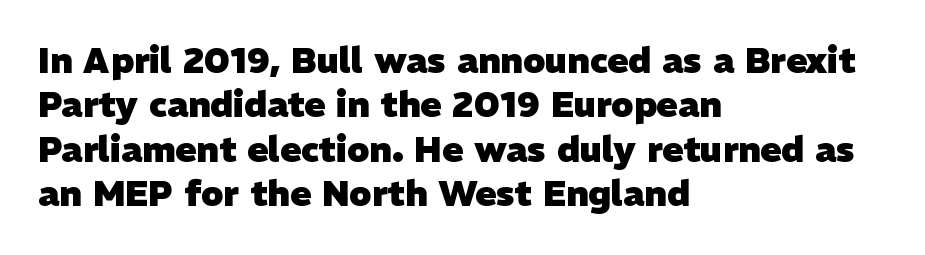
All the whitespace from short lines collects on the right. The face used here is proportionally spaced, like ordinary book or web type. The passage shown is not underscored anywhere. How heavy is the stroke? Heavy — this is a bold. Glyph-to-glyph distance matches everyday printed text.
